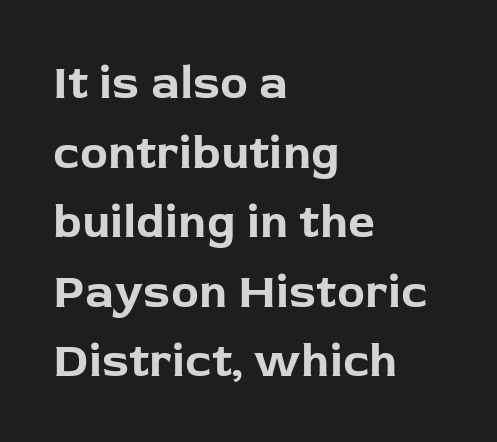
Q: Is the text bold? A: Yes.
Q: Is the text italic (slanted)? A: No, it is upright.
Q: Is the typeface a serif or a sans-serif typeface? A: Sans-serif.
Q: Is the text underlined? A: No.
Q: How is the paragraph aligned? A: Left-aligned.
Q: Is the spacing between letters normal or unusually wide? A: Normal.
Q: Is the spacing between lines tight, normal or loose? A: Normal.
Q: Width (condensed, normal, or wide)? A: Normal.
Q: Stroke contrast? A: Low.
Q: x-height? A: Medium.
Q: Monospaced? A: No.
